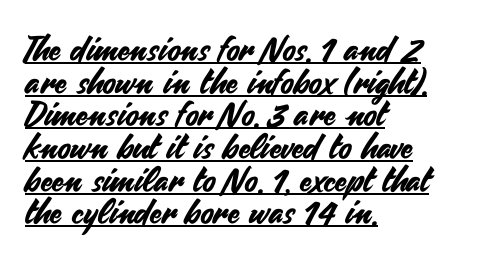
Q: Is the text italic (slanted)? A: Yes.
Q: Is the typeface a serif or a sans-serif typeface? A: Sans-serif.
Q: Is the text underlined? A: Yes.
Q: How is the paragraph aligned? A: Left-aligned.
Q: Is the spacing between letters normal or unusually wide? A: Normal.
Q: Is the spacing between lines tight, normal or loose? A: Tight.
Q: Width (condensed, normal, or wide)? A: Normal.
Q: Stroke contrast? A: Medium.
Q: x-height? A: Small.
Q: Monospaced? A: No.
